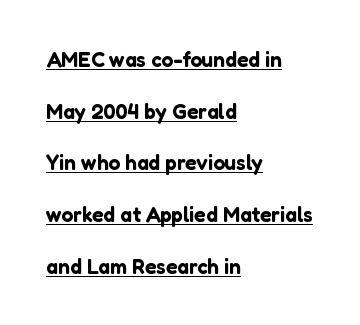
{"italic": "no", "underline": "yes", "align": "left", "line_spacing": "loose", "line_spacing_ratio": 2.46, "letter_spacing": "normal", "letter_spacing_em": 0.0, "glyph_px": 21}
